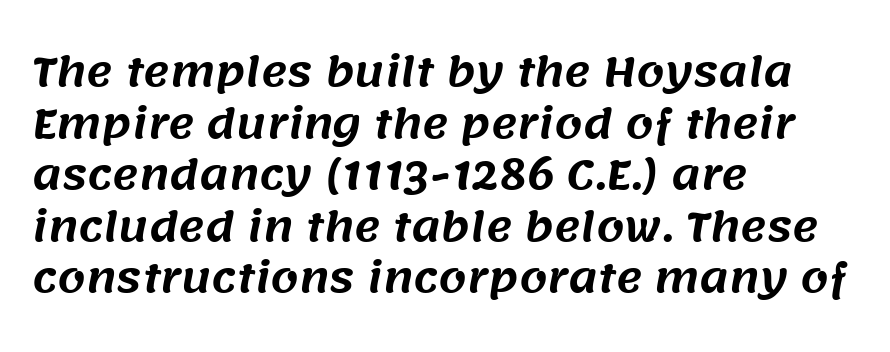
The image shows 40 px sans-serif type; set left-aligned, normal line spacing (1.29x), normal letter spacing, not underlined; medium stroke contrast and a large x-height.
